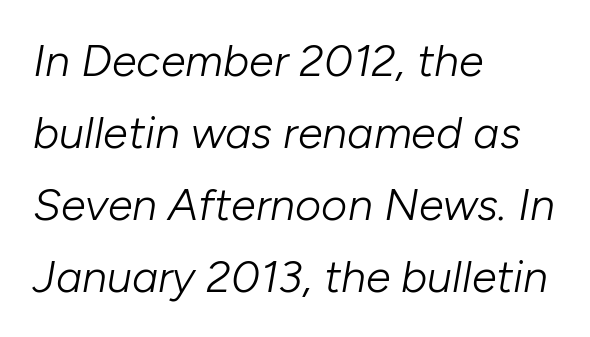
Q: Is the text bold? A: No.
Q: Is the text italic (slanted)? A: Yes, it leans right by about 10 degrees.
Q: Is the text underlined? A: No.
Q: How is the paragraph aligned? A: Left-aligned.
Q: Is the spacing between letters normal or unusually wide? A: Normal.
Q: Is the spacing between lines tight, normal or loose? A: Normal.
Q: Width (condensed, normal, or wide)? A: Normal.
Q: Stroke contrast? A: Low.
Q: x-height? A: Medium.
Q: Monospaced? A: No.
